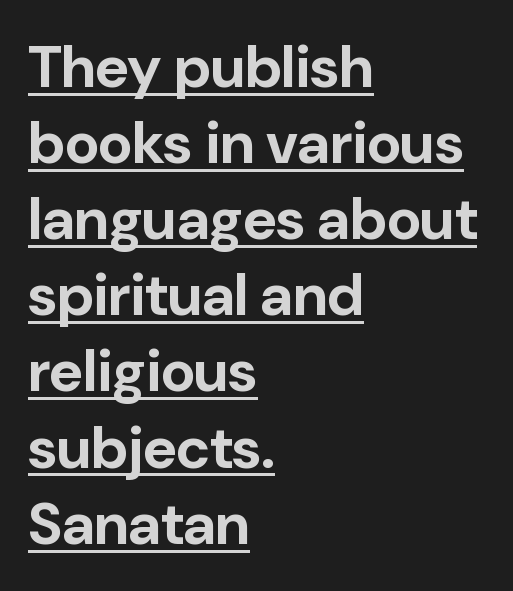
{"serif": "no", "italic": "no", "bold": "yes", "weight": "bold", "width": "normal", "stroke_contrast": "low", "x_height": "medium", "monospaced": "no", "underline": "yes", "align": "left", "line_spacing": "normal", "line_spacing_ratio": 1.29, "letter_spacing": "normal", "letter_spacing_em": 0.0, "glyph_px": 59}
